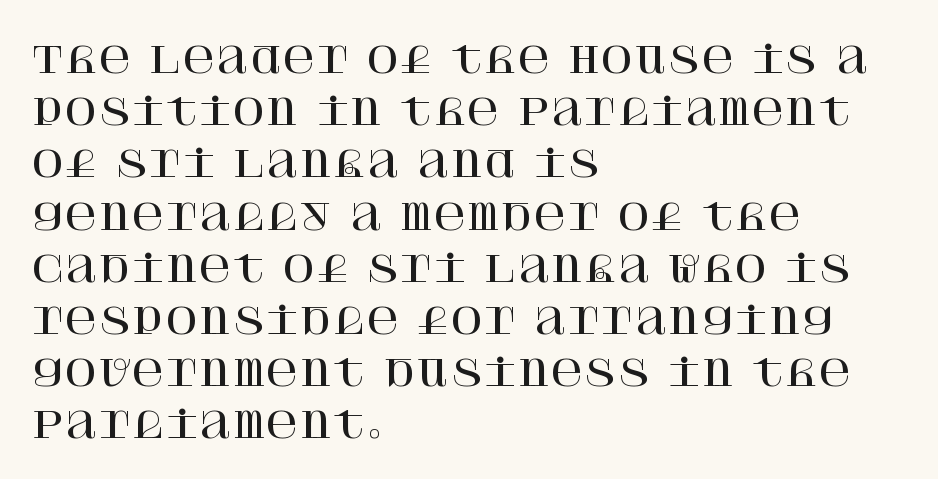
This block has exactly the height ordinary leading produces. Each row of text sits above clean, open space. Stroke terminals: seriffed. The lettering holds an erect, upright posture throughout.
